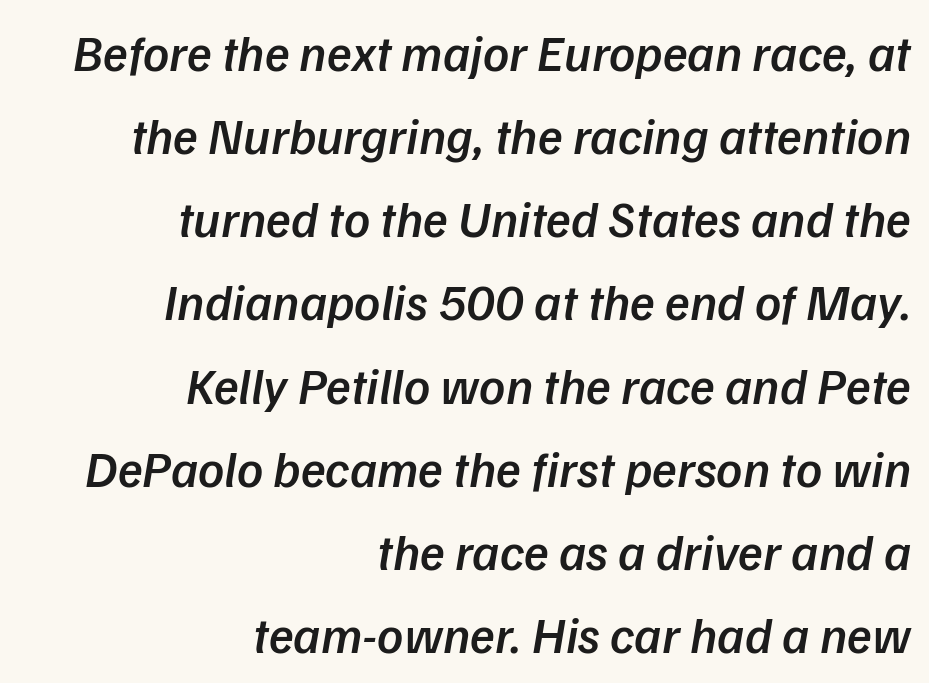
The image shows 51 px semibold type, italic (leaning right); set right-aligned, normal line spacing (1.63x), normal letter spacing, not underlined; low stroke contrast and a medium x-height.
